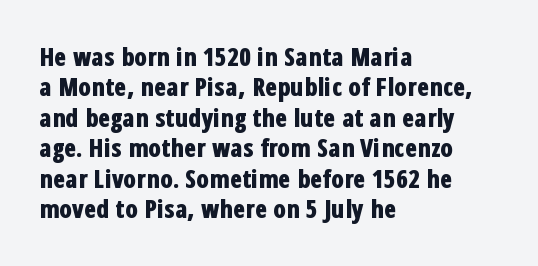
Each line starts at the same left margin while the right side varies. Words appear dense and cohesive because spacing is normal. What weight is shown? A full bold with thick strokes. Nope, not italic — everything's standing straight.
